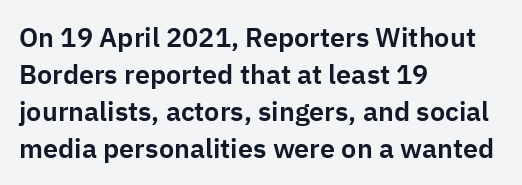
{"italic": "no", "underline": "no", "align": "left", "line_spacing": "normal", "line_spacing_ratio": 1.37, "letter_spacing": "normal", "letter_spacing_em": 0.0, "glyph_px": 27}
